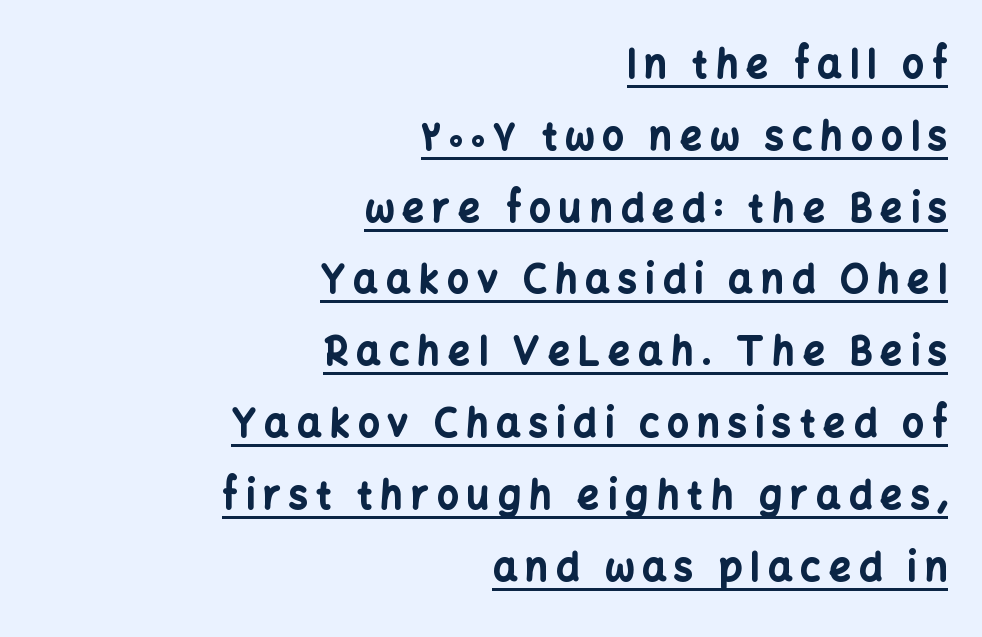
{"serif": "no", "italic": "no", "bold": "yes", "weight": "bold", "width": "normal", "stroke_contrast": "low", "x_height": "medium", "monospaced": "no", "underline": "yes", "align": "right", "line_spacing_ratio": 1.89, "letter_spacing": "wide", "letter_spacing_em": 0.22, "glyph_px": 38}
